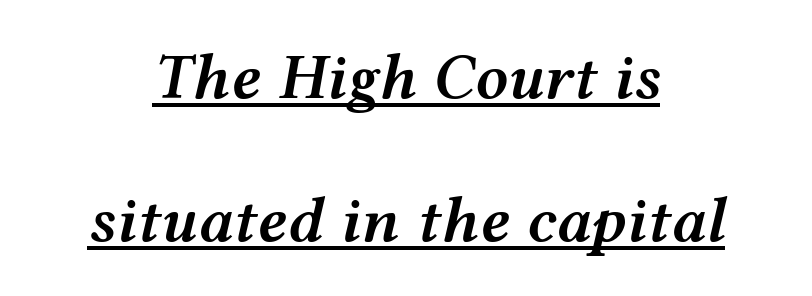
Set as a demibold, roughly 600 on the weight scale. Widely set lines give the paragraph a tall, airy silhouette. These characters rest on top of a visible drawn line. Each line is balanced around a shared central axis. The text carries the slant typical of an italic or oblique font. Observe the ordinary spacing: letters are neighbours, not strangers.
